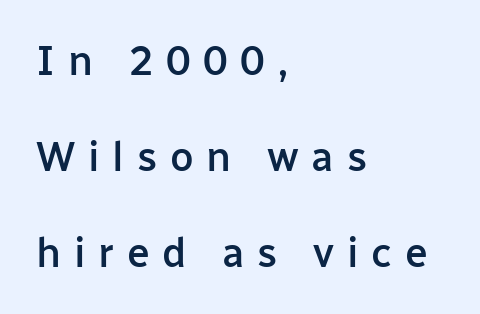
The image shows 41 px semibold sans-serif type, upright; set left-aligned, loose line spacing (2.34x), unusually wide letter spacing (+0.31 em), not underlined; low stroke contrast and a medium x-height.
